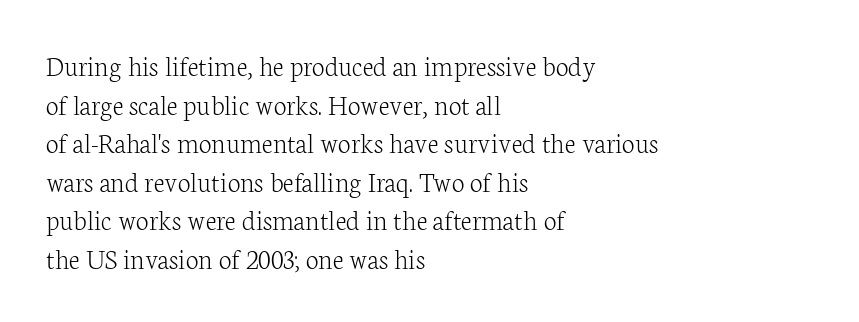
The image shows 29 px light serif type, upright; set left-aligned, normal line spacing (1.33x), normal letter spacing, not underlined; low stroke contrast and a medium x-height.
